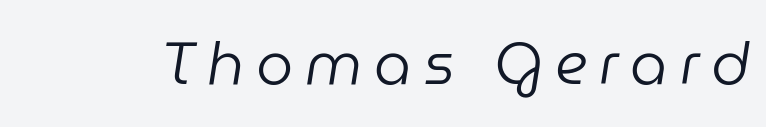
Q: Is the text bold? A: No.
Q: Is the text italic (slanted)? A: Yes, it leans right by about 9 degrees.
Q: Is the text underlined? A: No.
Q: Is the spacing between letters normal or unusually wide? A: Unusually wide.
Q: Width (condensed, normal, or wide)? A: Normal.
Q: Stroke contrast? A: Low.
Q: x-height? A: Medium.
Q: Monospaced? A: No.
